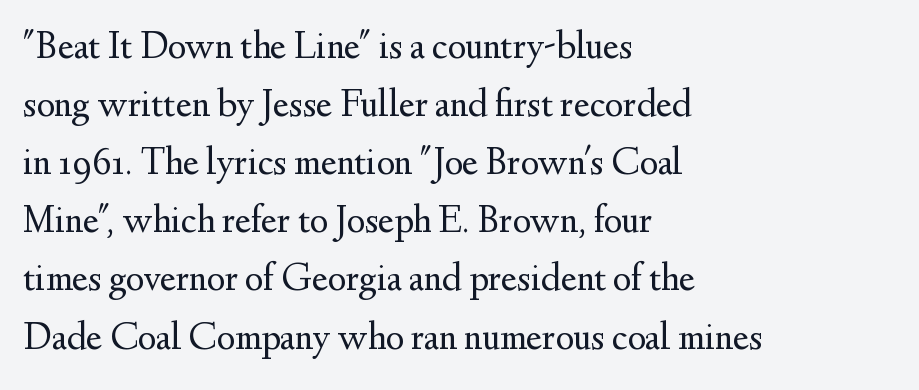
Underline: absent. Tall strokes in this sample are plumb rather than angled. Which margin do the lines hug? The left one — the right edge is uneven. Tracking here is standard; glyphs follow each other at the usual distance. Character widths vary here, with narrow letters taking less room than wide ones. The weight would be labelled regular, book, light, or lighter still.
